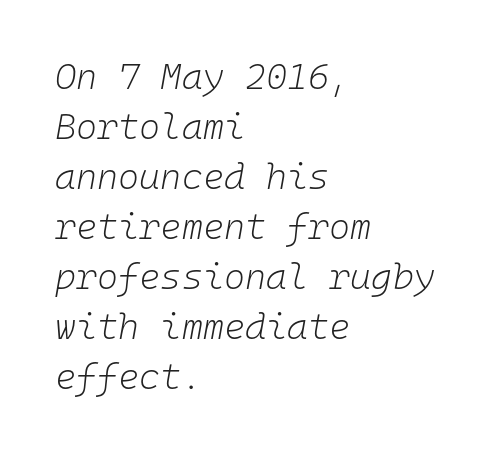
The paragraph shown leans on its left margin. What's the leading like? Ordinary, nothing unusual. Italic? Definitely — the glyphs are oblique. Letters have the restrained weight of plain body copy at most. Here the glyphs are tracked normally, forming tight word shapes. Lines of text with bare space underneath.
